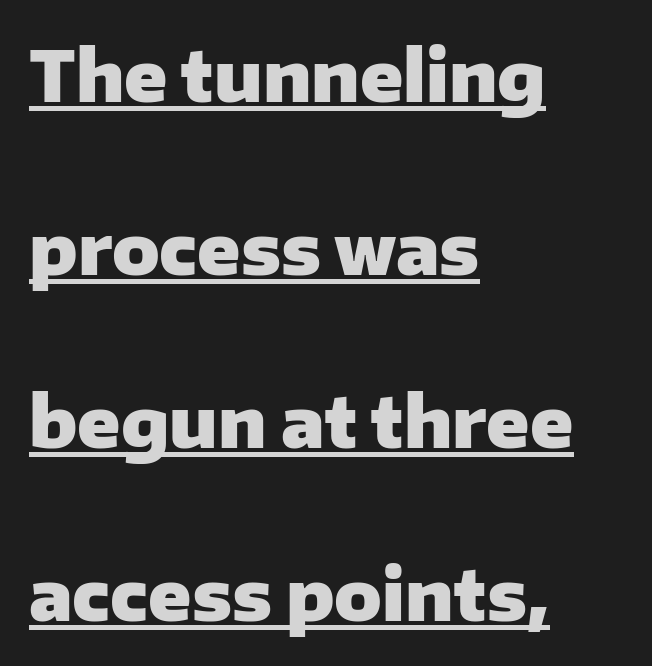
{"serif": "no", "italic": "no", "bold": "yes", "weight": "heavy", "width": "normal", "stroke_contrast": "low", "x_height": "medium", "monospaced": "no", "underline": "yes", "align": "left", "line_spacing": "loose", "line_spacing_ratio": 2.47, "letter_spacing": "normal", "letter_spacing_em": 0.0, "glyph_px": 70}
